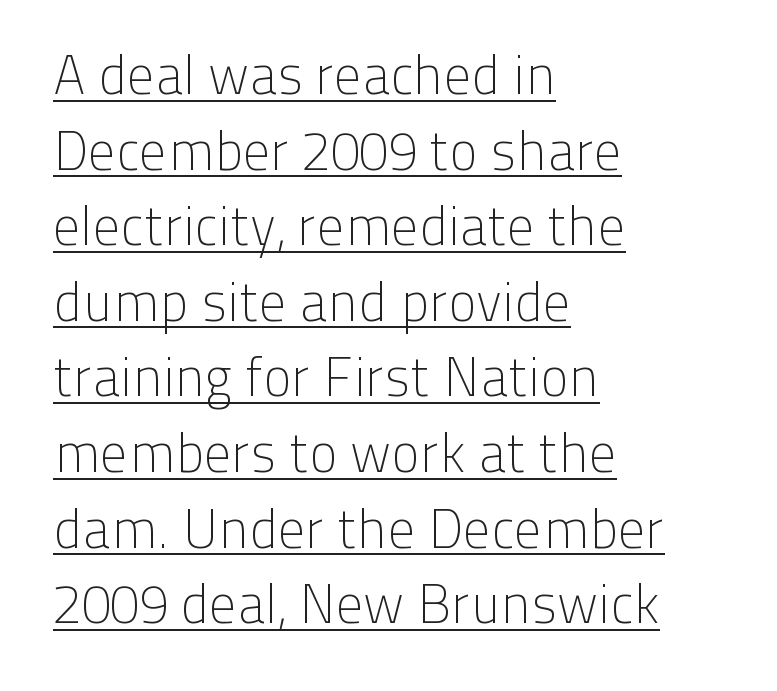
{"serif": "no", "italic": "no", "bold": "no", "weight": "light", "width": "normal", "stroke_contrast": "low", "x_height": "medium", "monospaced": "no", "underline": "yes", "align": "left", "line_spacing": "normal", "line_spacing_ratio": 1.4, "letter_spacing": "normal", "letter_spacing_em": 0.0, "glyph_px": 54}
